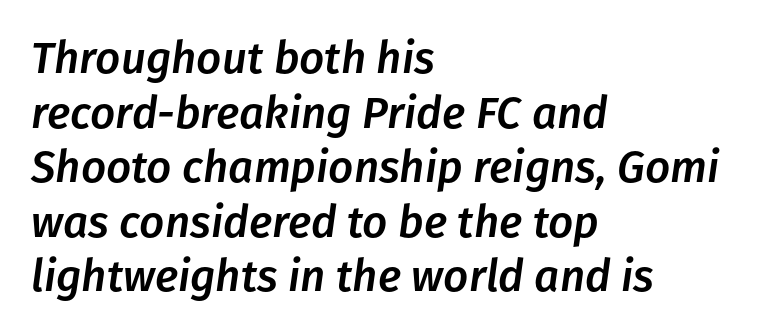
Q: Is the text italic (slanted)? A: Yes, it leans right by about 8 degrees.
Q: Is the text underlined? A: No.
Q: How is the paragraph aligned? A: Left-aligned.
Q: Is the spacing between letters normal or unusually wide? A: Normal.
Q: Width (condensed, normal, or wide)? A: Normal.
Q: Stroke contrast? A: Low.
Q: x-height? A: Medium.
Q: Monospaced? A: No.
